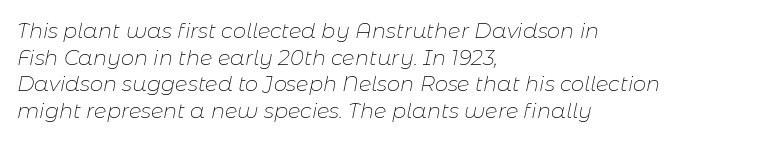
Descender tails drop into unmarked territory. The lines in this sample share a left origin and differ only in where they stop. The letters are slanted; this is an italic face. Evenly set lines give the paragraph a standard silhouette.
